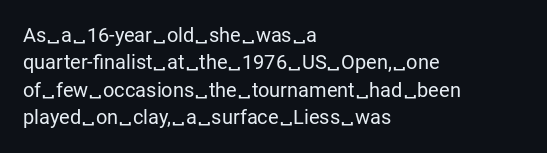
The image shows 20 px text type, upright; set left-aligned, normal line spacing (1.37x), normal letter spacing, not underlined.
